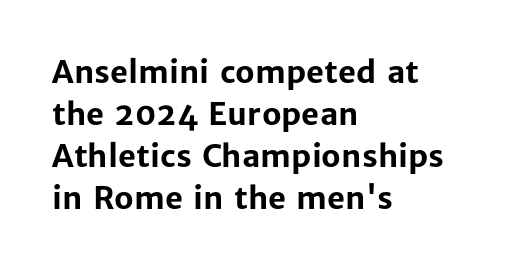
The image shows 31 px bold sans-serif type, upright; set left-aligned, normal line spacing (1.36x), normal letter spacing, not underlined; low stroke contrast and a medium x-height.
